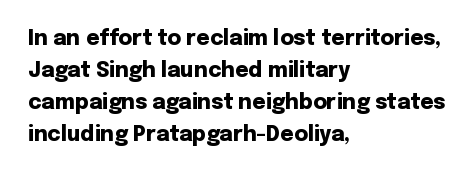
The image shows 21 px bold type, upright; set left-aligned, normal line spacing (1.53x), normal letter spacing, not underlined.
